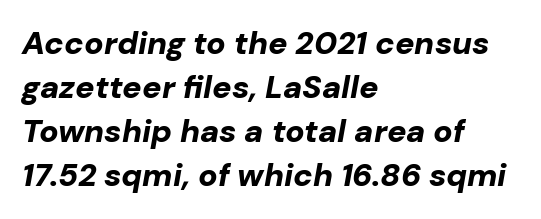
I'd describe the lettering as bold — thick and assertive. Nobody touched the tracking dial on this one. Left-aligned paragraph, ragged on the right. These lines were composed using italics. A typesetter would call this proportional, since set widths differ per character. Horizontal bands of white between lines are of average thickness.
